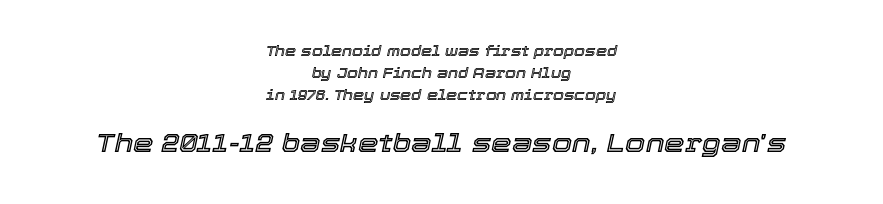
The image shows 26 px text type, italic (leaning right); set centered, normal line spacing (1.58x), normal letter spacing, not underlined; the second (bottom) block is 1.86x larger.
